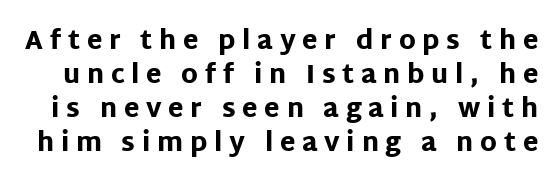
Q: Is the text bold? A: Yes.
Q: Is the text italic (slanted)? A: No, it is upright.
Q: Is the text underlined? A: No.
Q: Is the spacing between letters normal or unusually wide? A: Unusually wide.
Q: Is the spacing between lines tight, normal or loose? A: Normal.
